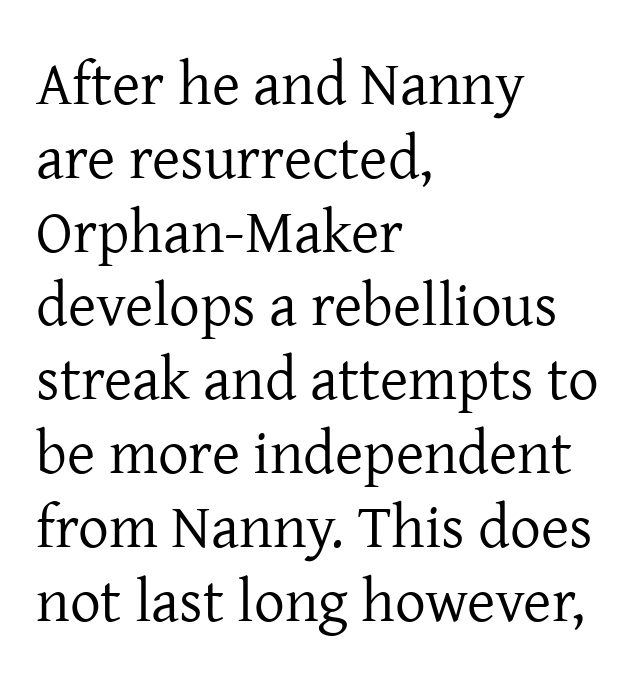
The image shows 61 px regular-weight serif type, upright; set left-aligned, line spacing 1.21x, normal letter spacing, not underlined; low stroke contrast and a medium x-height.
